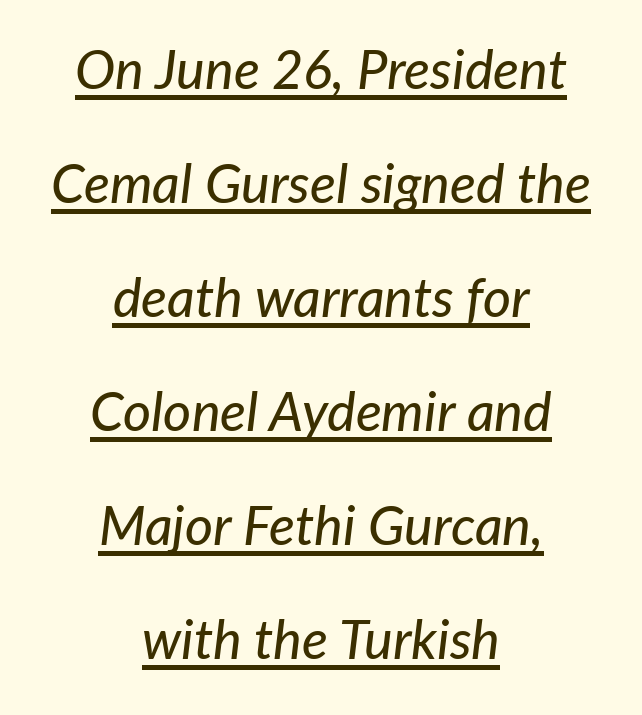
{"italic": "yes", "lean": "right", "slant_degrees": 7, "width": "normal", "stroke_contrast": "low", "x_height": "medium", "monospaced": "no", "underline": "yes", "align": "center", "line_spacing": "loose", "line_spacing_ratio": 2.11, "letter_spacing": "normal", "letter_spacing_em": 0.0, "glyph_px": 54}
